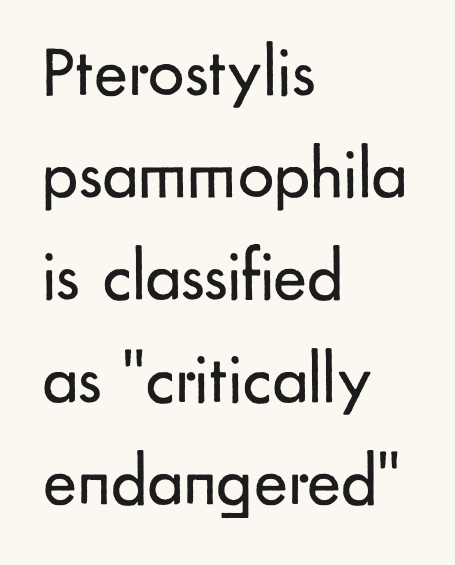
The image shows 72 px regular-weight sans-serif type, upright; set left-aligned, normal line spacing (1.42x), normal letter spacing, not underlined; low stroke contrast and a small x-height.
